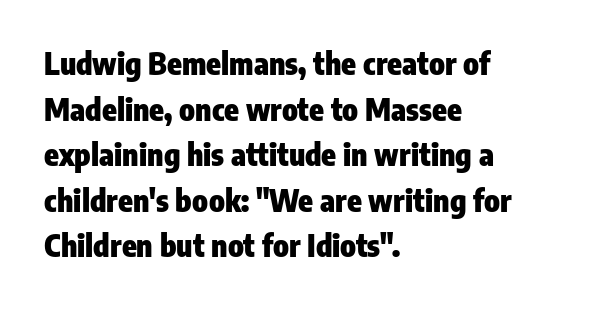
The image shows 30 px heavy, condensed sans-serif type, upright; set left-aligned, normal line spacing (1.52x), normal letter spacing, not underlined; low stroke contrast and a medium x-height.
